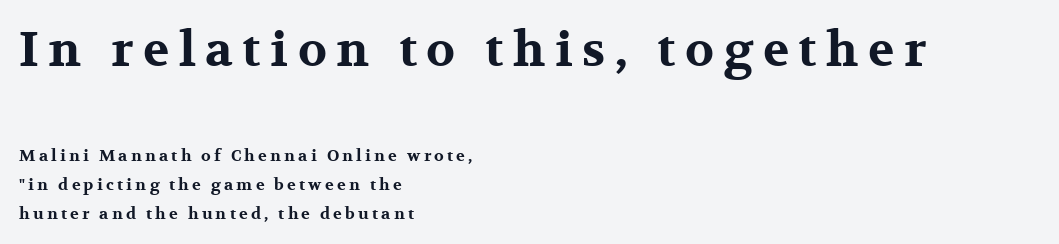
Q: Is the text bold? A: Yes.
Q: Is the text italic (slanted)? A: No, it is upright.
Q: Is the typeface a serif or a sans-serif typeface? A: Serif.
Q: Is the text underlined? A: No.
Q: How is the paragraph aligned? A: Left-aligned.
Q: Is the spacing between letters normal or unusually wide? A: Unusually wide.
Q: Which block of text is set in a larger size, the first (top) or the second (bottom)? A: The first (top) one.
Q: Width (condensed, normal, or wide)? A: Wide.
Q: Stroke contrast? A: Medium.
Q: x-height? A: Medium.
Q: Monospaced? A: No.
